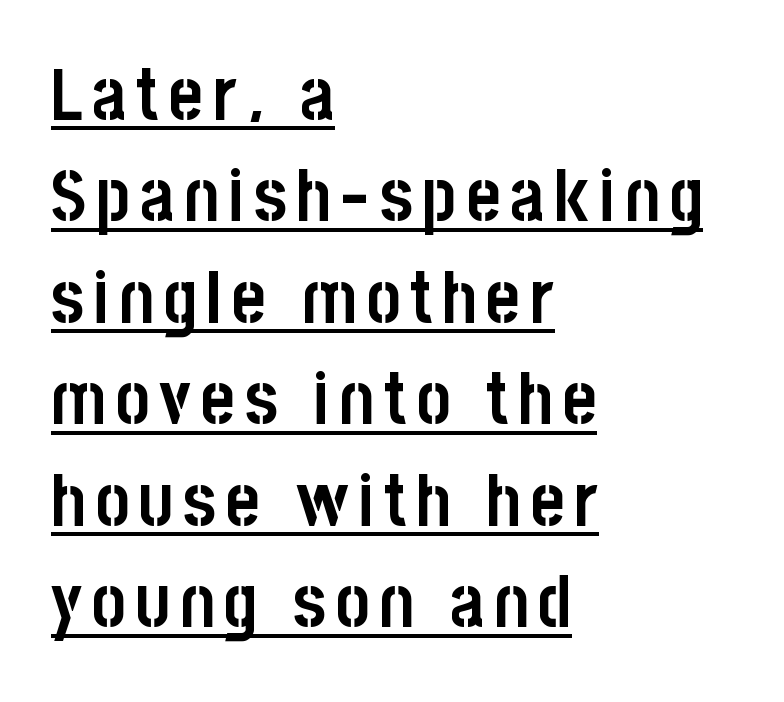
Here the designer chose a conventional face with non-uniform glyph widths. Does the weight exceed regular? Yes, all the way to bold. Every stem runs plumb, perpendicular to the baseline. Grotesque or geometric, the face here clearly has no serifs.
